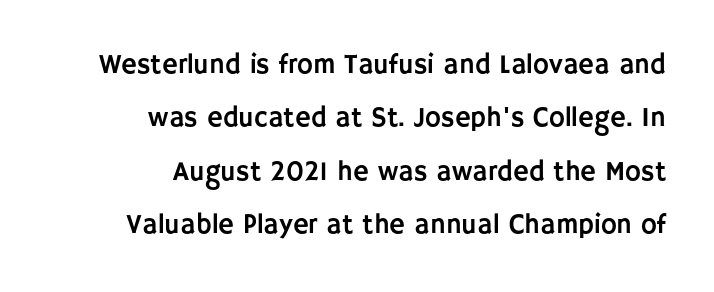
The image shows 27 px text type, upright; set right-aligned, loose line spacing (1.98x), normal letter spacing, not underlined.
